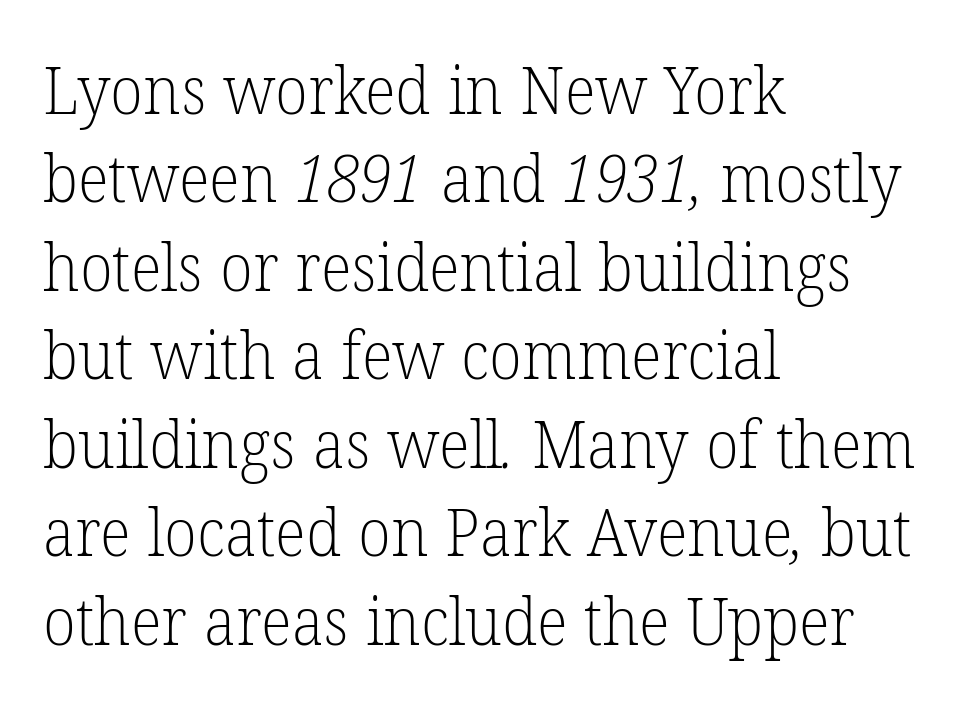
{"serif": "yes", "bold": "no", "weight": "light", "width": "normal", "stroke_contrast": "low", "x_height": "medium", "monospaced": "no", "underline": "no", "align": "left", "line_spacing": "normal", "line_spacing_ratio": 1.34, "letter_spacing": "normal", "letter_spacing_em": 0.0, "glyph_px": 66}
